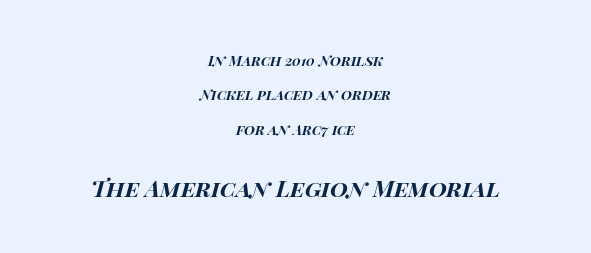
Q: Is the text bold? A: Yes.
Q: Is the text italic (slanted)? A: Yes, it leans right by about 15 degrees.
Q: Is the text underlined? A: No.
Q: How is the paragraph aligned? A: Centered.
Q: Is the spacing between letters normal or unusually wide? A: Normal.
Q: Is the spacing between lines tight, normal or loose? A: Loose.
Q: Which block of text is set in a larger size, the first (top) or the second (bottom)? A: The second (bottom) one.
